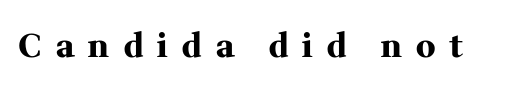
Q: Is the text bold? A: Yes.
Q: Is the text italic (slanted)? A: No, it is upright.
Q: Is the typeface a serif or a sans-serif typeface? A: Serif.
Q: Is the text underlined? A: No.
Q: Is the spacing between letters normal or unusually wide? A: Unusually wide.
Q: Width (condensed, normal, or wide)? A: Normal.
Q: Stroke contrast? A: Medium.
Q: x-height? A: Medium.
Q: Monospaced? A: No.
